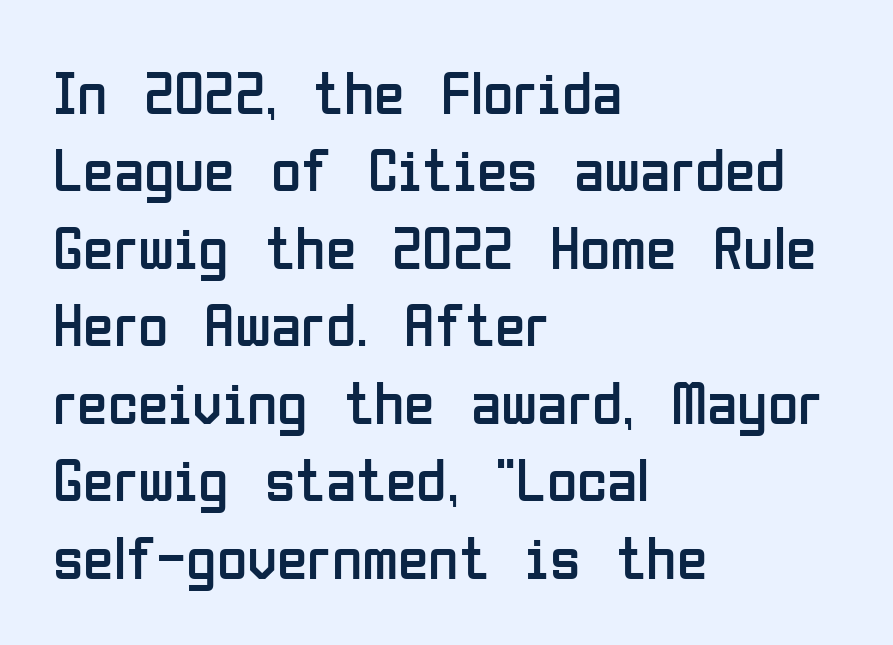
Q: Is the text bold? A: No.
Q: Is the text italic (slanted)? A: No, it is upright.
Q: Is the typeface a serif or a sans-serif typeface? A: Sans-serif.
Q: Is the text underlined? A: No.
Q: How is the paragraph aligned? A: Left-aligned.
Q: Is the spacing between letters normal or unusually wide? A: Normal.
Q: Is the spacing between lines tight, normal or loose? A: Normal.
Q: Width (condensed, normal, or wide)? A: Condensed.
Q: Stroke contrast? A: Low.
Q: x-height? A: Medium.
Q: Monospaced? A: No.
